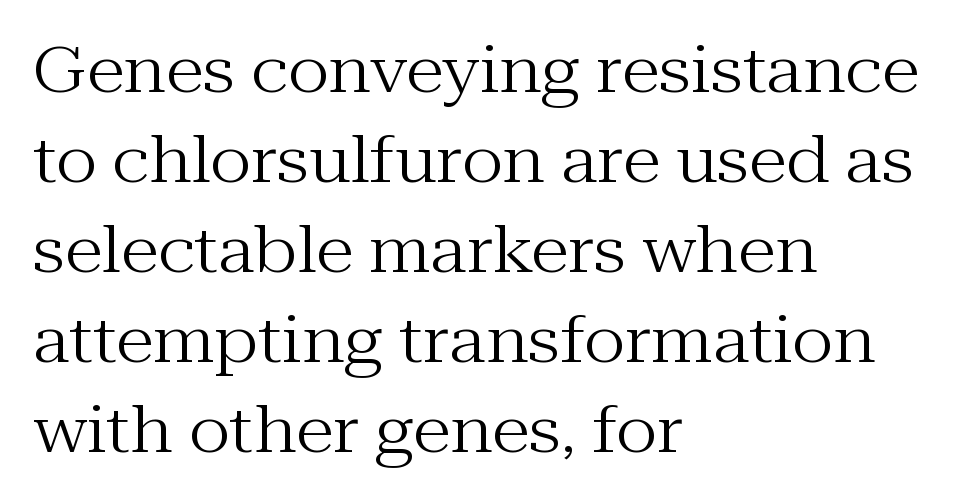
The image shows 63 px regular-weight serif type, upright; set left-aligned, normal line spacing (1.43x), normal letter spacing, not underlined; medium stroke contrast and a medium x-height.
